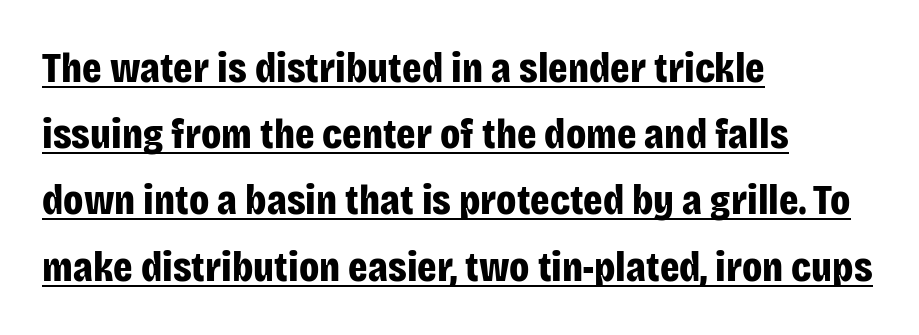
The image shows 43 px bold, condensed sans-serif type, upright; set left-aligned, normal line spacing (1.54x), normal letter spacing, underlined; low stroke contrast and a large x-height.
